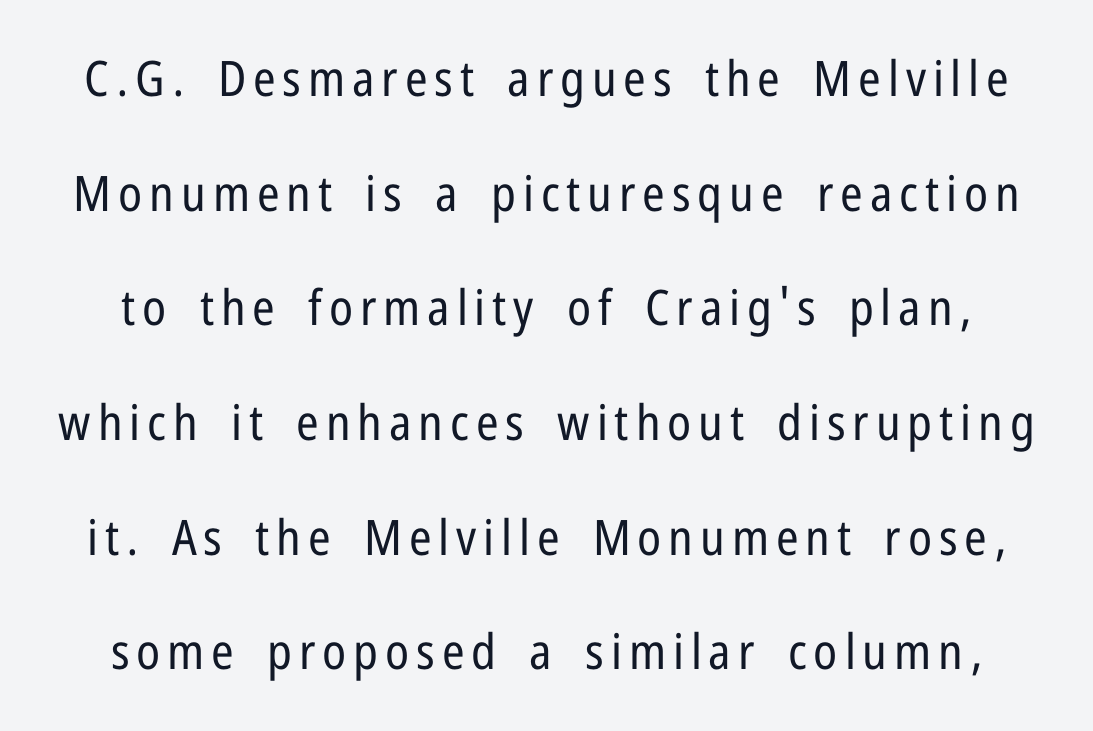
Q: Is the text bold? A: No.
Q: Is the text italic (slanted)? A: No, it is upright.
Q: Is the typeface a serif or a sans-serif typeface? A: Sans-serif.
Q: Is the text underlined? A: No.
Q: Is the spacing between lines tight, normal or loose? A: Loose.
Q: Width (condensed, normal, or wide)? A: Condensed.
Q: Stroke contrast? A: Low.
Q: x-height? A: Medium.
Q: Monospaced? A: No.
